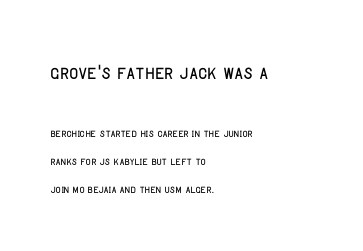
{"italic": "no", "underline": "no", "align": "left", "line_spacing": "loose", "line_spacing_ratio": 2.0, "letter_spacing": "normal", "letter_spacing_em": 0.0, "larger_block": "first", "size_ratio": 1.79, "glyph_px": 25}
